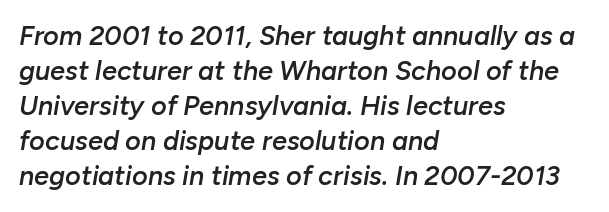
A somewhat darkened texture: the type is semibold rather than bold. Each new line begins a customary step beneath the previous one. Each word holds together tightly as a unit, with standard inter-letter gaps. The lines are quadded left. This is oblique type, the kind used for emphasis or titles. This rendering features lettering with no underline.
